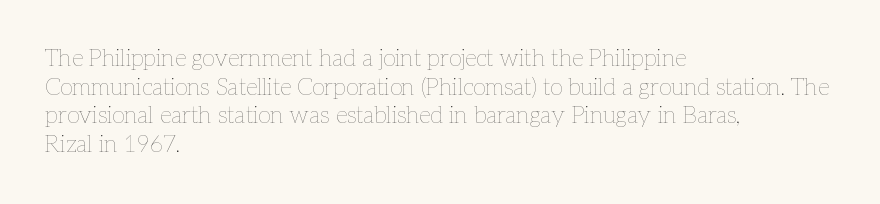
Q: Is the text bold? A: No.
Q: Is the text italic (slanted)? A: No, it is upright.
Q: Is the text underlined? A: No.
Q: How is the paragraph aligned? A: Left-aligned.
Q: Is the spacing between letters normal or unusually wide? A: Normal.
